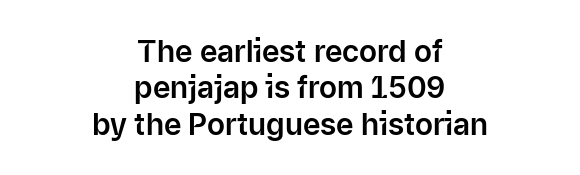
Q: Is the text italic (slanted)? A: No, it is upright.
Q: Is the typeface a serif or a sans-serif typeface? A: Sans-serif.
Q: Is the text underlined? A: No.
Q: How is the paragraph aligned? A: Centered.
Q: Is the spacing between letters normal or unusually wide? A: Normal.
Q: Width (condensed, normal, or wide)? A: Normal.
Q: Stroke contrast? A: Low.
Q: x-height? A: Medium.
Q: Monospaced? A: No.
